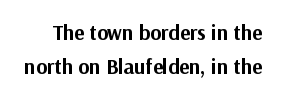
It's the straight-up-and-down kind of type. Tracking value appears to be zero — textbook default spacing. These lines sit exactly where default settings would place them. A dark, heavy texture on the line: the type is bold. The string is rendered with underlining switched off.
